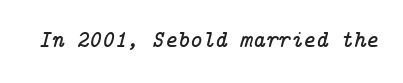
Slanted lettering throughout. Compared with typical body copy, the letter spacing here is the same. Words float on clear page, feet unadorned.
